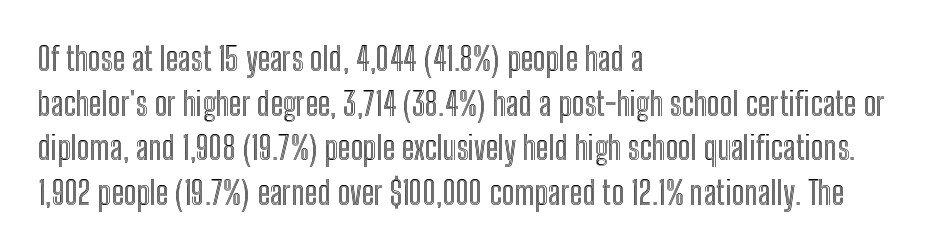
{"italic": "no", "width": "condensed", "x_height": "medium", "monospaced": "no", "underline": "no", "align": "left", "line_spacing": "normal", "line_spacing_ratio": 1.35, "letter_spacing": "normal", "letter_spacing_em": 0.0, "glyph_px": 33}
